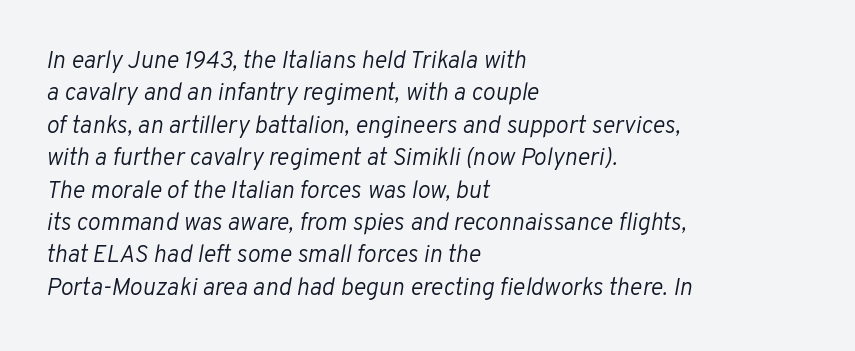
Q: Is the text bold? A: No.
Q: Is the text italic (slanted)? A: Yes, it leans right by about 10 degrees.
Q: Is the text underlined? A: No.
Q: How is the paragraph aligned? A: Left-aligned.
Q: Is the spacing between letters normal or unusually wide? A: Normal.
Q: Is the spacing between lines tight, normal or loose? A: Normal.
